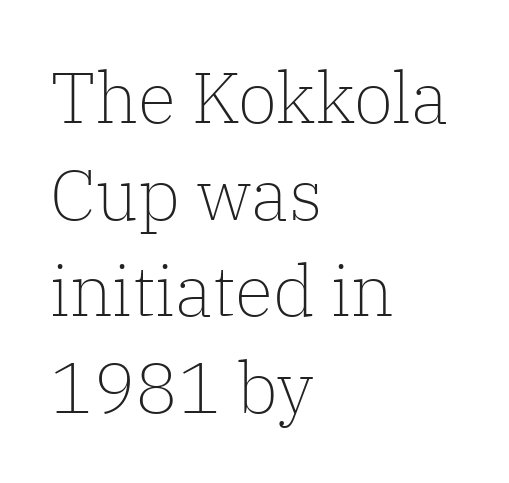
The text was rendered using a seriffed face with decorative stroke endings. Alignment: flush left. Nope, not italic — everything's standing straight. Is there much room between lines? A standard amount, neither cramped nor airy. This rendering features lettering with no underline. No heavy texture on the line: the type isn't bold.
